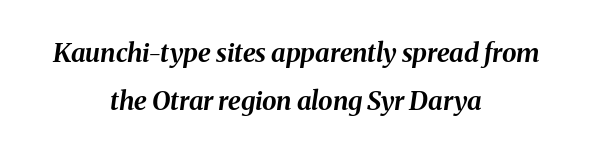
The image shows 26 px bold type, italic (leaning right); set centered, line spacing 1.84x, normal letter spacing, not underlined.
